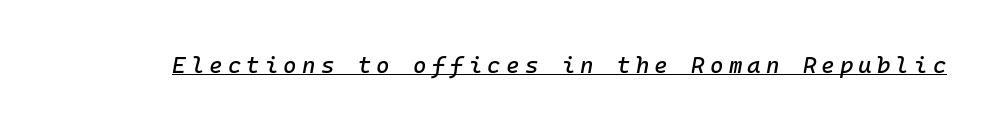
The image shows 23 px text type, italic (leaning right); set unusually wide letter spacing (+0.22 em), underlined.
